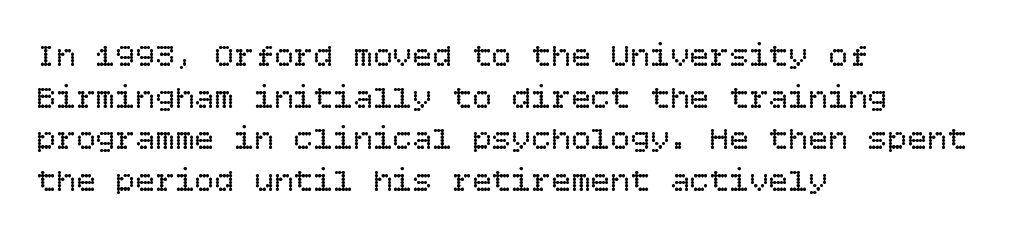
{"italic": "no", "bold": "no", "weight": "regular", "width": "normal", "stroke_contrast": "low", "x_height": "large", "underline": "no", "align": "left", "line_spacing": "normal", "line_spacing_ratio": 1.26, "letter_spacing": "normal", "letter_spacing_em": 0.0, "glyph_px": 33}
